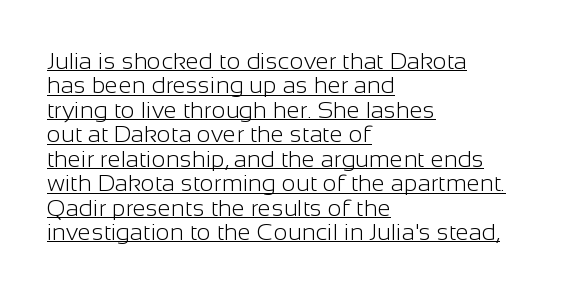
Q: Is the text bold? A: No.
Q: Is the text italic (slanted)? A: No, it is upright.
Q: Is the text underlined? A: Yes.
Q: How is the paragraph aligned? A: Left-aligned.
Q: Is the spacing between letters normal or unusually wide? A: Normal.
Q: Is the spacing between lines tight, normal or loose? A: Tight.
